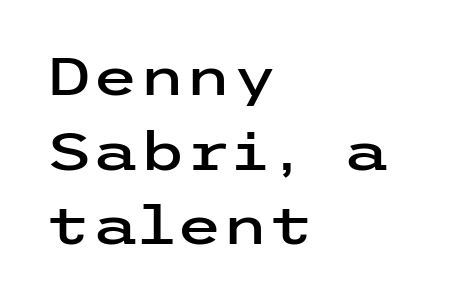
Q: Is the text italic (slanted)? A: No, it is upright.
Q: Is the typeface a serif or a sans-serif typeface? A: Sans-serif.
Q: Is the text underlined? A: No.
Q: How is the paragraph aligned? A: Left-aligned.
Q: Is the spacing between letters normal or unusually wide? A: Normal.
Q: Is the spacing between lines tight, normal or loose? A: Normal.
Q: Width (condensed, normal, or wide)? A: Wide.
Q: Stroke contrast? A: Low.
Q: x-height? A: Medium.
